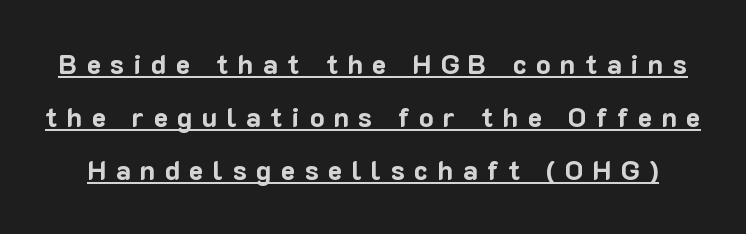
{"italic": "no", "bold": "yes", "underline": "yes", "line_spacing": "loose", "line_spacing_ratio": 1.97, "letter_spacing": "wide", "letter_spacing_em": 0.35, "glyph_px": 27}
